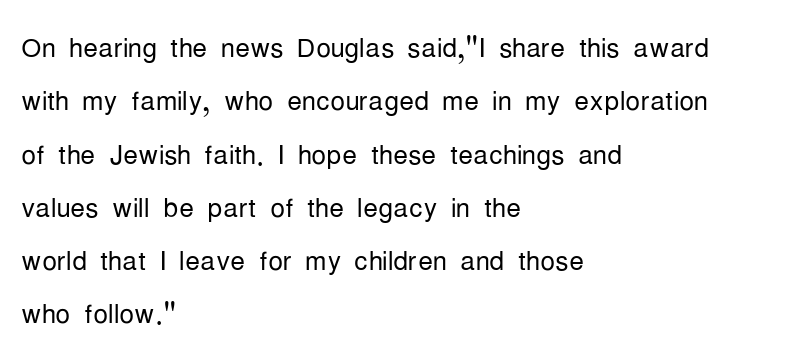
{"serif": "no", "italic": "no", "bold": "no", "weight": "light", "width": "condensed", "stroke_contrast": "low", "x_height": "medium", "monospaced": "no", "underline": "no", "align": "left", "line_spacing": "normal", "line_spacing_ratio": 1.44, "letter_spacing": "normal", "letter_spacing_em": 0.0, "glyph_px": 37}
